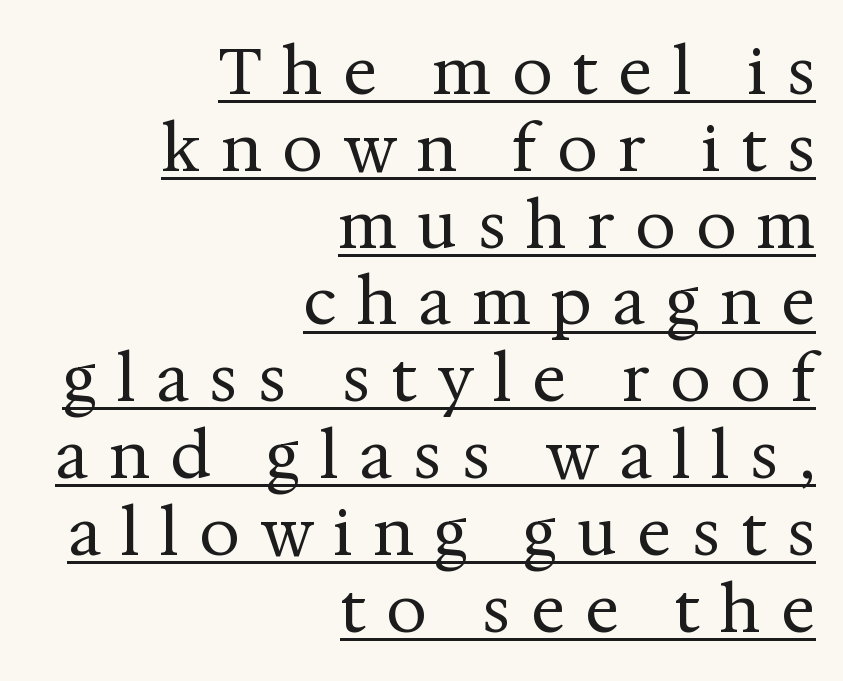
The image shows 64 px regular-weight serif type, upright; set right-aligned, line spacing 1.2x, unusually wide letter spacing (+0.32 em), underlined; medium stroke contrast and a medium x-height.
